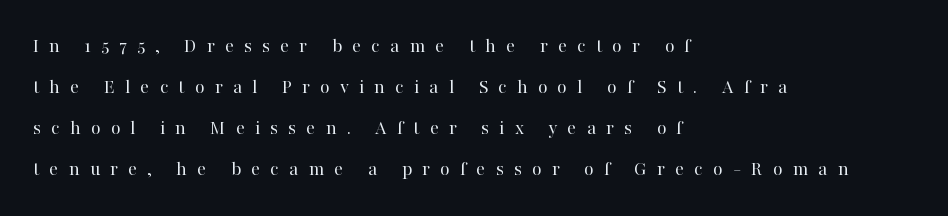
Q: Is the text bold? A: No.
Q: Is the text italic (slanted)? A: No, it is upright.
Q: Is the text underlined? A: No.
Q: How is the paragraph aligned? A: Left-aligned.
Q: Is the spacing between letters normal or unusually wide? A: Unusually wide.
Q: Is the spacing between lines tight, normal or loose? A: Loose.
